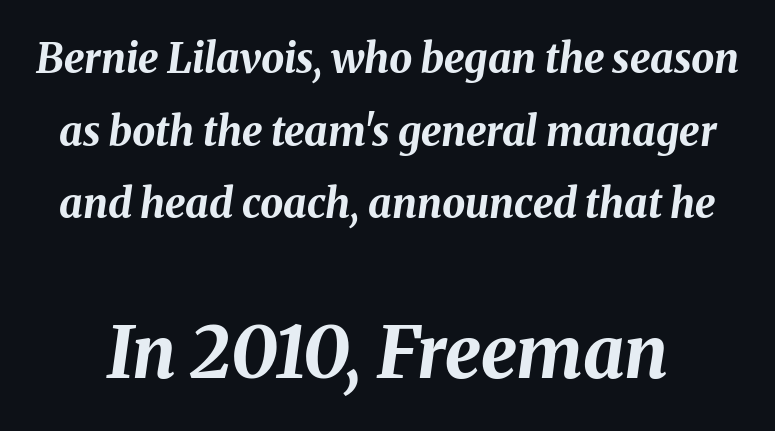
The image shows 72 px bold type, italic (leaning right); set line spacing 1.77x, normal letter spacing, not underlined; the second (bottom) block is 1.76x larger; medium stroke contrast and a medium x-height.
